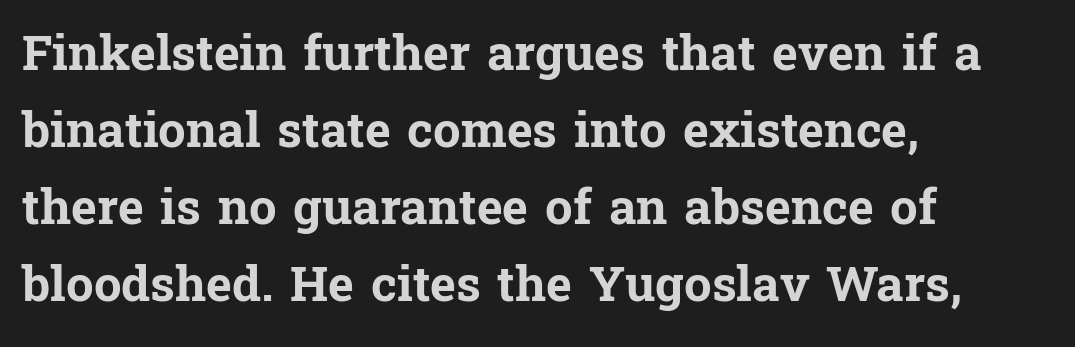
{"serif": "yes", "italic": "no", "bold": "yes", "weight": "bold", "width": "normal", "stroke_contrast": "low", "x_height": "medium", "monospaced": "no", "underline": "no", "align": "left", "line_spacing": "normal", "line_spacing_ratio": 1.57, "letter_spacing": "normal", "letter_spacing_em": 0.0, "glyph_px": 49}
